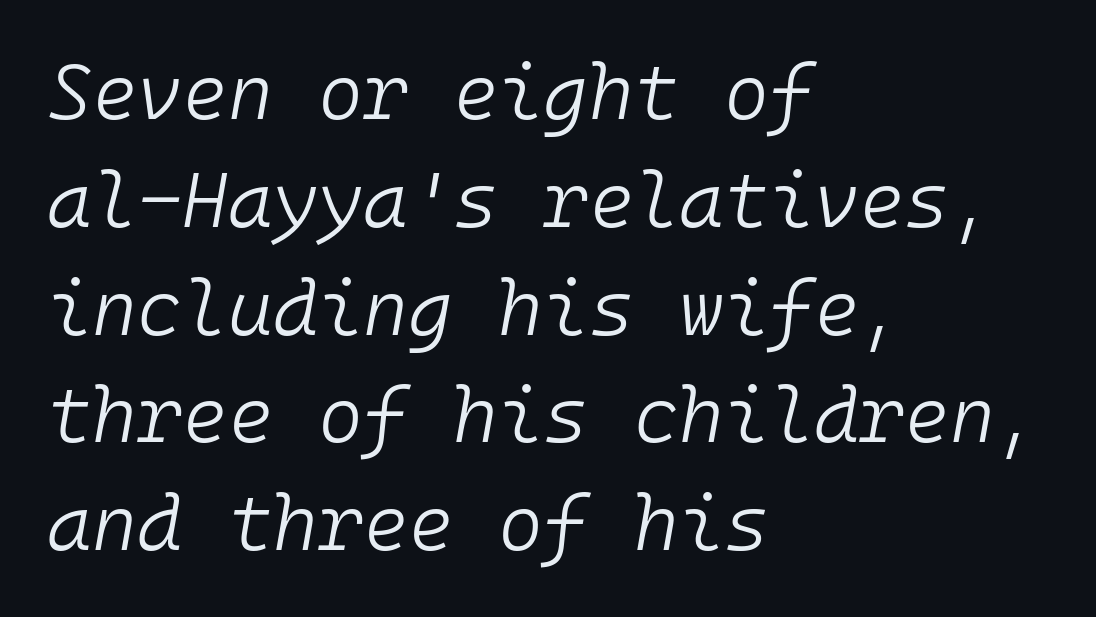
{"italic": "yes", "lean": "right", "slant_degrees": 10, "bold": "no", "weight": "light", "width": "normal", "stroke_contrast": "low", "x_height": "medium", "monospaced": "yes", "underline": "no", "align": "left", "line_spacing": "normal", "line_spacing_ratio": 1.4, "letter_spacing": "normal", "letter_spacing_em": 0.0, "glyph_px": 77}
